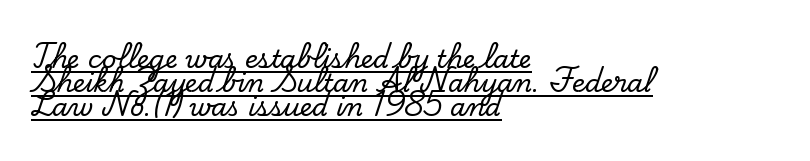
{"underline": "yes", "align": "left", "line_spacing": "tight", "line_spacing_ratio": 0.96, "letter_spacing": "normal", "letter_spacing_em": 0.0, "glyph_px": 25}
